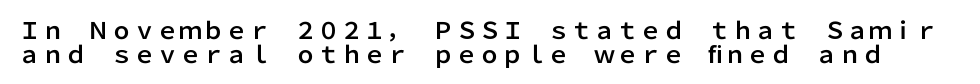
Q: Is the text italic (slanted)? A: No, it is upright.
Q: Is the text underlined? A: No.
Q: Is the spacing between letters normal or unusually wide? A: Normal.
Q: Is the spacing between lines tight, normal or loose? A: Tight.
